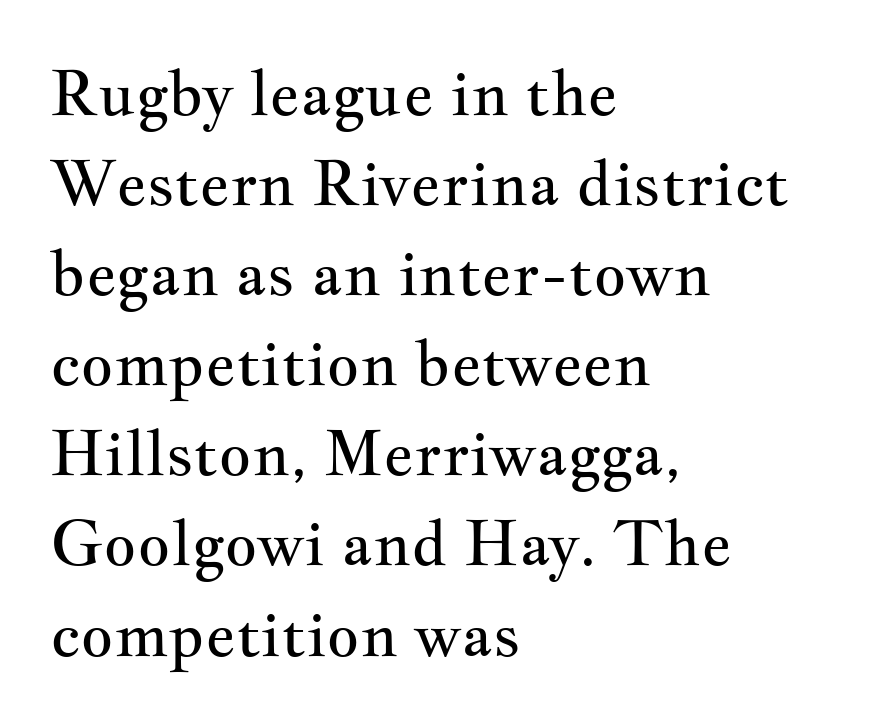
Typeset ragged right — the left edge is the straight one. Weight class: somewhere from thin through regular. Words appear dense and cohesive because spacing is normal. Note: serifs present on the glyphs.
